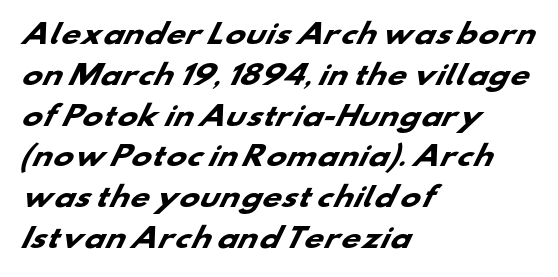
Q: Is the text bold? A: Yes.
Q: Is the text underlined? A: No.
Q: How is the paragraph aligned? A: Left-aligned.
Q: Is the spacing between letters normal or unusually wide? A: Normal.
Q: Is the spacing between lines tight, normal or loose? A: Normal.
